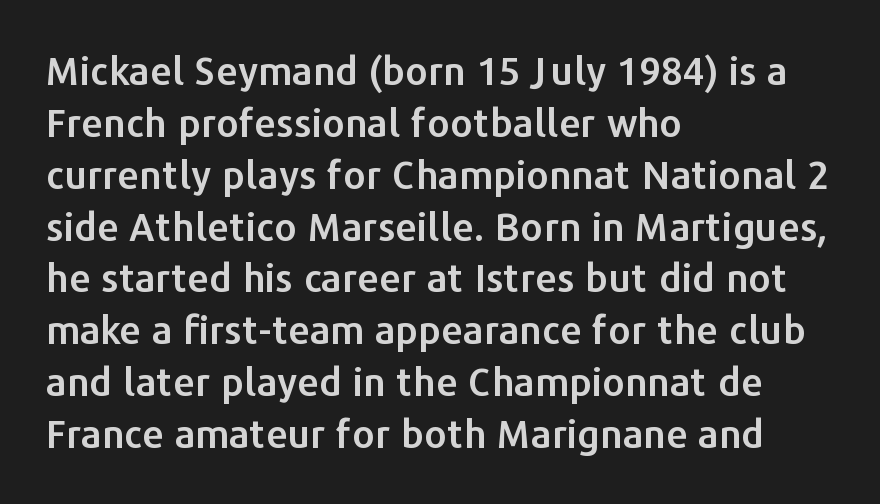
Q: Is the text italic (slanted)? A: No, it is upright.
Q: Is the typeface a serif or a sans-serif typeface? A: Sans-serif.
Q: Is the text underlined? A: No.
Q: How is the paragraph aligned? A: Left-aligned.
Q: Is the spacing between letters normal or unusually wide? A: Normal.
Q: Is the spacing between lines tight, normal or loose? A: Normal.
Q: Width (condensed, normal, or wide)? A: Normal.
Q: Stroke contrast? A: Low.
Q: x-height? A: Medium.
Q: Monospaced? A: No.
